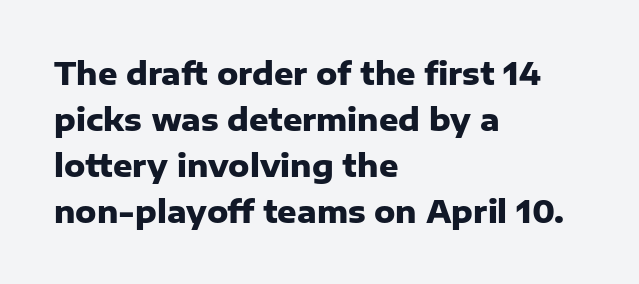
{"serif": "no", "italic": "no", "bold": "yes", "weight": "heavy", "width": "normal", "stroke_contrast": "low", "x_height": "medium", "monospaced": "no", "underline": "no", "align": "left", "line_spacing": "normal", "line_spacing_ratio": 1.53, "letter_spacing": "normal", "letter_spacing_em": 0.0, "glyph_px": 30}
